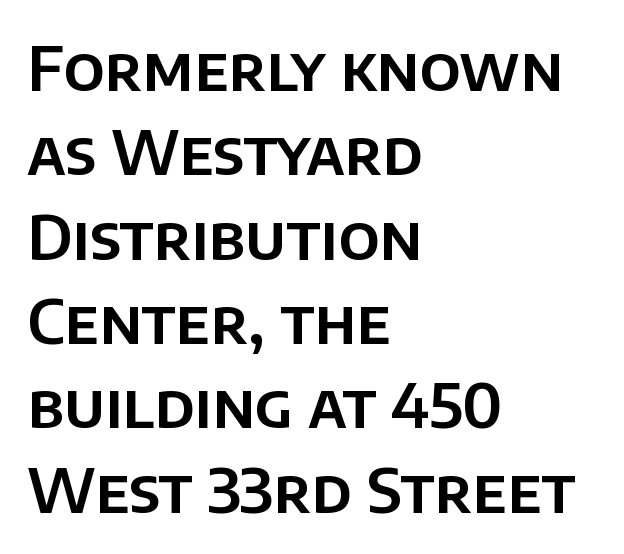
The image shows 62 px sans-serif type, upright; set left-aligned, normal line spacing (1.36x), normal letter spacing, not underlined; low stroke contrast and a large x-height.
